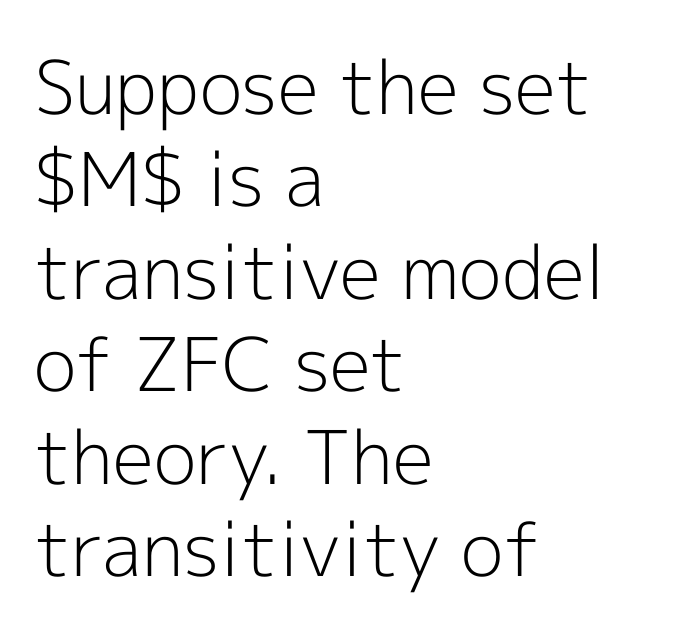
The image shows 74 px light sans-serif type, upright; set left-aligned, normal line spacing (1.25x), normal letter spacing, not underlined; a medium x-height.
